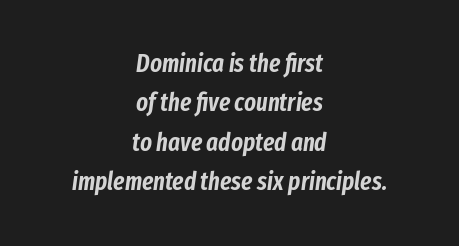
Q: Is the text italic (slanted)? A: Yes, it leans right by about 8 degrees.
Q: Is the text underlined? A: No.
Q: How is the paragraph aligned? A: Centered.
Q: Is the spacing between letters normal or unusually wide? A: Normal.
Q: Is the spacing between lines tight, normal or loose? A: Normal.
